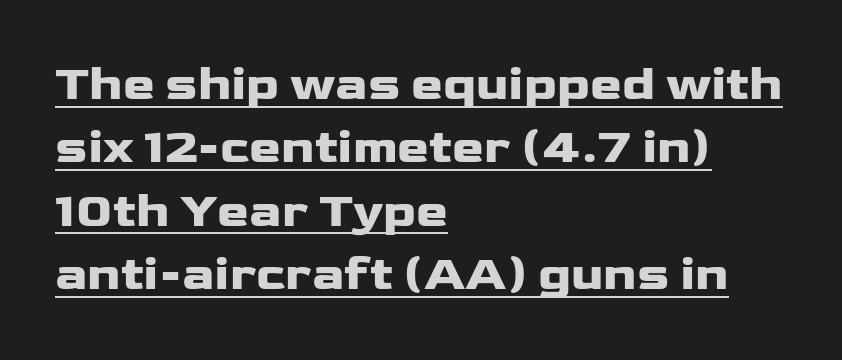
{"serif": "no", "italic": "no", "bold": "yes", "weight": "heavy", "width": "wide", "stroke_contrast": "low", "x_height": "medium", "monospaced": "no", "underline": "yes", "align": "left", "line_spacing": "normal", "line_spacing_ratio": 1.32, "letter_spacing": "normal", "letter_spacing_em": 0.0, "glyph_px": 48}
